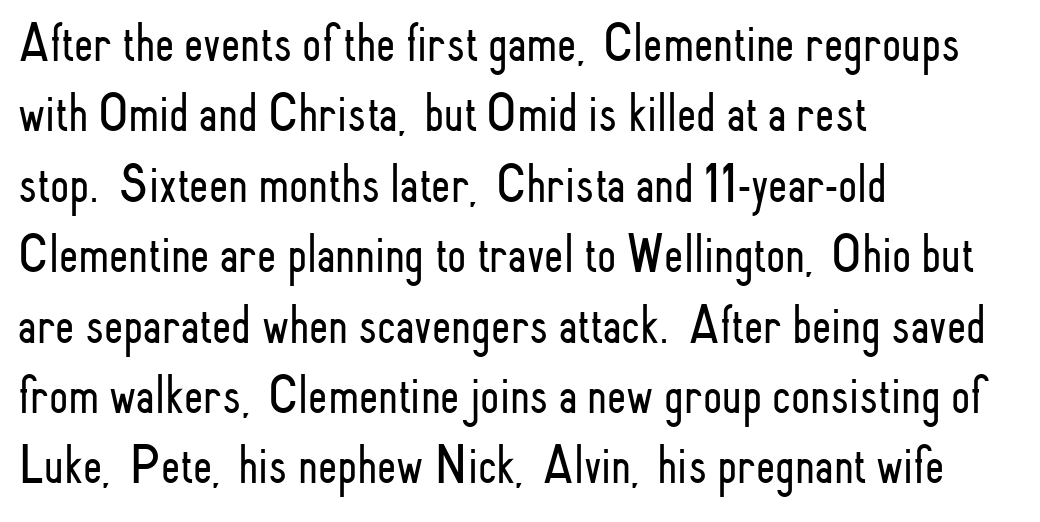
Descenders hang freely into open space. The lines are quadded left. On a weight scale, this lands at 450 or below. Students, note that the glyphs here touch the page at normal intervals. Note: no serifs on the glyphs.
